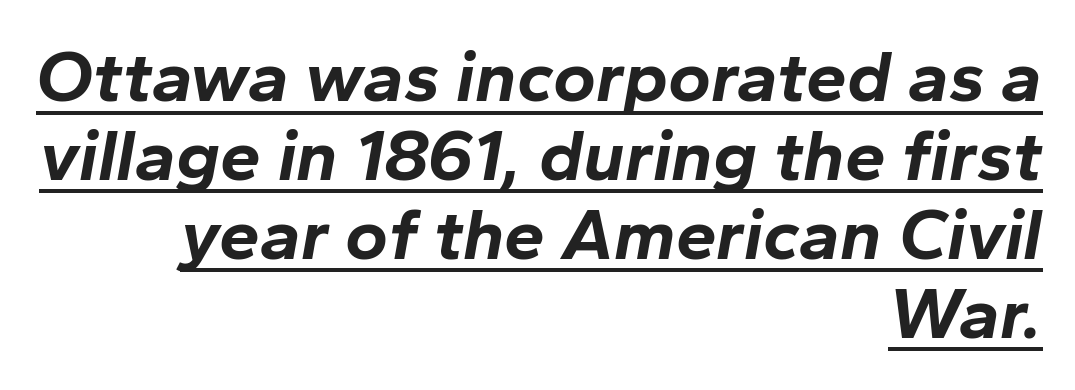
The image shows 73 px bold type, italic (leaning right); set right-aligned, tight line spacing (1.08x), normal letter spacing, underlined; low stroke contrast and a medium x-height.
